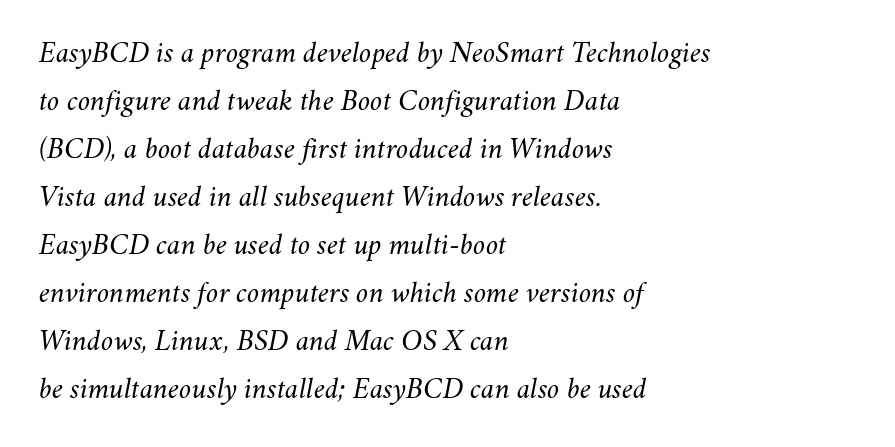
The image shows 31 px light type, italic (leaning right); set left-aligned, normal line spacing (1.55x), normal letter spacing, not underlined; medium stroke contrast and a small x-height.
